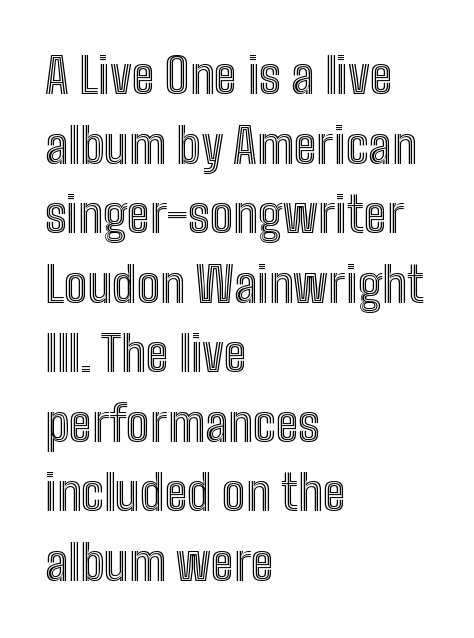
Q: Is the text italic (slanted)? A: No, it is upright.
Q: Is the text underlined? A: No.
Q: How is the paragraph aligned? A: Left-aligned.
Q: Is the spacing between letters normal or unusually wide? A: Normal.
Q: Is the spacing between lines tight, normal or loose? A: Normal.
Q: Width (condensed, normal, or wide)? A: Condensed.
Q: x-height? A: Medium.
Q: Monospaced? A: No.
